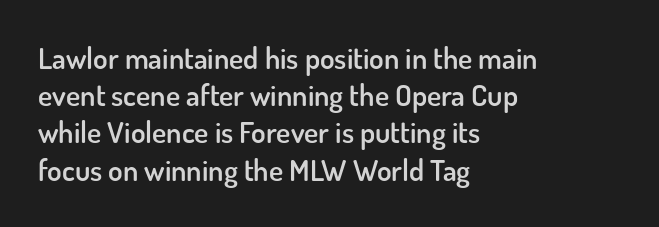
{"serif": "no", "italic": "no", "bold": "semi", "weight": "semibold", "width": "normal", "stroke_contrast": "low", "x_height": "small", "monospaced": "no", "underline": "no", "align": "left", "line_spacing_ratio": 1.24, "letter_spacing": "normal", "letter_spacing_em": 0.0, "glyph_px": 30}
